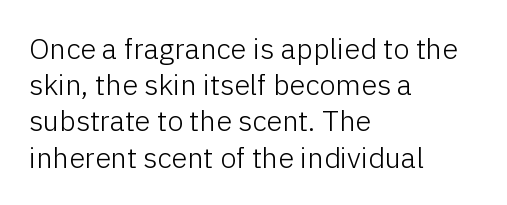
{"serif": "no", "italic": "no", "bold": "no", "weight": "light", "width": "normal", "stroke_contrast": "low", "x_height": "medium", "monospaced": "no", "underline": "no", "align": "left", "line_spacing": "normal", "line_spacing_ratio": 1.25, "letter_spacing": "normal", "letter_spacing_em": 0.0, "glyph_px": 29}
